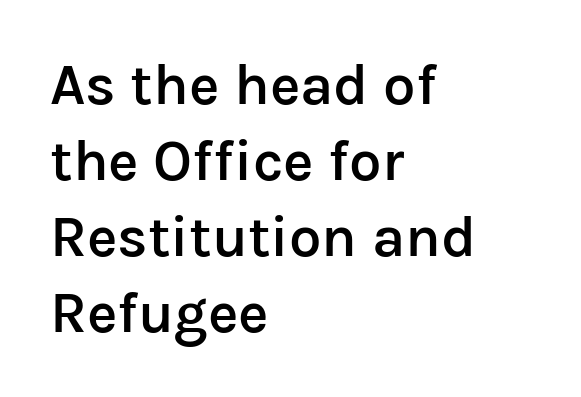
{"serif": "no", "italic": "no", "bold": "semi", "weight": "semibold", "width": "normal", "stroke_contrast": "low", "x_height": "medium", "monospaced": "no", "underline": "no", "align": "left", "line_spacing": "normal", "line_spacing_ratio": 1.31, "letter_spacing": "normal", "letter_spacing_em": 0.0, "glyph_px": 58}
